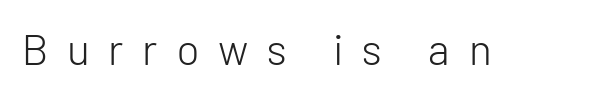
The image shows 43 px light sans-serif type, upright; set unusually wide letter spacing (+0.44 em), not underlined; low stroke contrast and a medium x-height.
